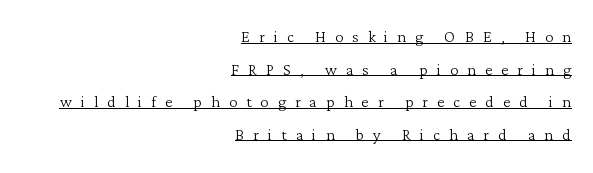
Does the leading feel generous? No, just average. It's the straight-up-and-down kind of type. The strokes carry an ordinary text weight at most. Layout note: lines flush right. This rendering widens character spacing well past its baseline value.
